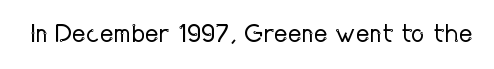
{"italic": "no", "bold": "no", "underline": "no", "letter_spacing": "normal", "letter_spacing_em": 0.0, "glyph_px": 26}
